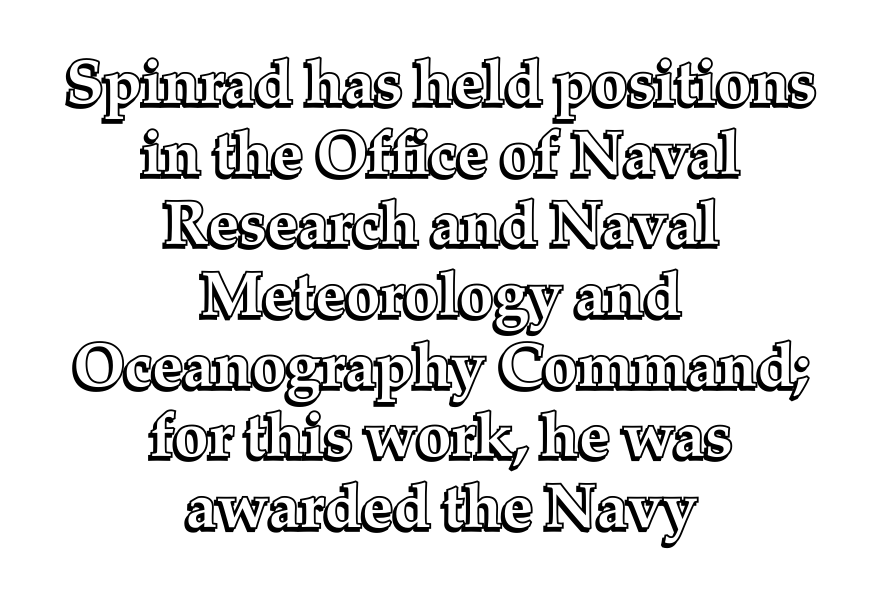
{"italic": "no", "width": "normal", "x_height": "medium", "monospaced": "no", "underline": "no", "align": "center", "line_spacing": "tight", "line_spacing_ratio": 1.14, "letter_spacing": "normal", "letter_spacing_em": 0.0, "glyph_px": 62}
